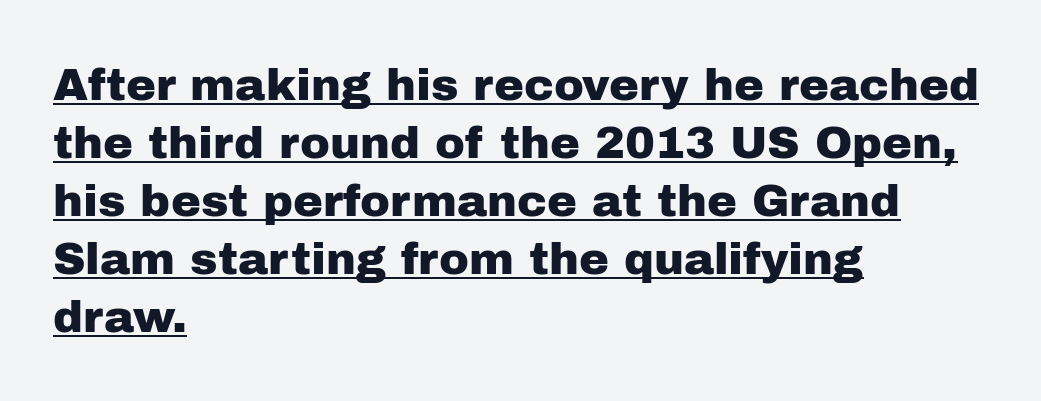
Q: Is the text italic (slanted)? A: No, it is upright.
Q: Is the typeface a serif or a sans-serif typeface? A: Sans-serif.
Q: Is the text underlined? A: Yes.
Q: How is the paragraph aligned? A: Left-aligned.
Q: Is the spacing between letters normal or unusually wide? A: Normal.
Q: Is the spacing between lines tight, normal or loose? A: Normal.
Q: Width (condensed, normal, or wide)? A: Normal.
Q: Stroke contrast? A: Low.
Q: x-height? A: Medium.
Q: Monospaced? A: No.
